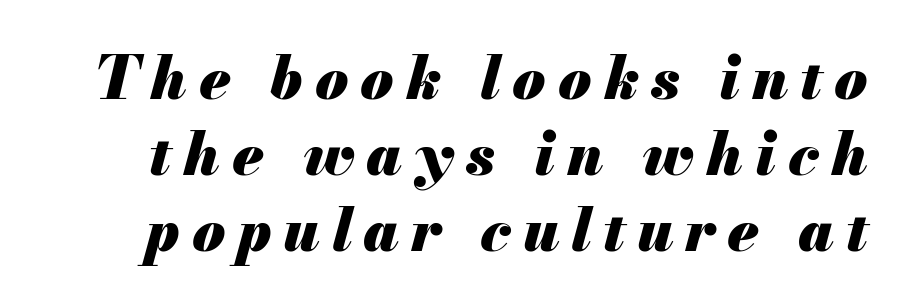
Q: Is the text bold? A: Yes.
Q: Is the text italic (slanted)? A: Yes, it leans right by about 13 degrees.
Q: Is the text underlined? A: No.
Q: Is the spacing between letters normal or unusually wide? A: Unusually wide.
Q: Is the spacing between lines tight, normal or loose? A: Normal.
Q: Width (condensed, normal, or wide)? A: Normal.
Q: Stroke contrast? A: Medium.
Q: x-height? A: Small.
Q: Monospaced? A: No.
